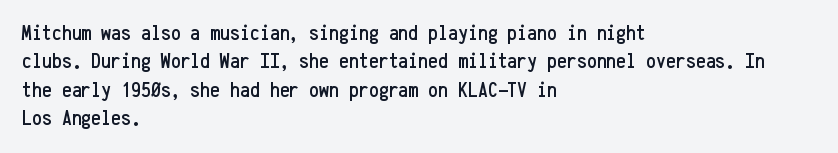
The image shows 22 px text type, upright; set left-aligned, normal line spacing (1.29x), normal letter spacing, not underlined.
